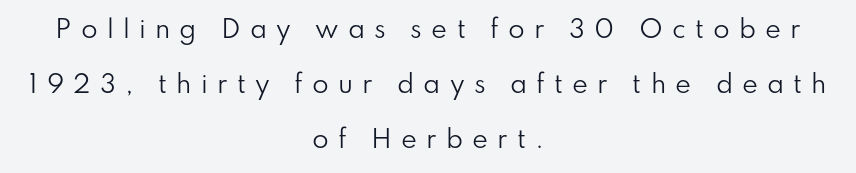
Compared with typical paragraphs, the rows here are farther apart. A bare baseline throughout the passage. Upright lettering throughout. Short note: letters widely spaced.
